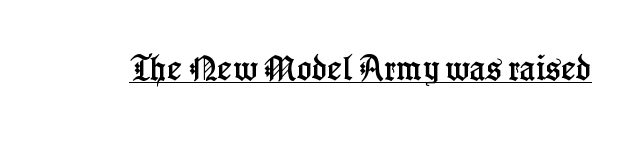
Proportional: the letters do not fall into vertical columns. Nope, not italic — everything's standing straight. Decoration check: the copy is underlined. Caption: standard tracking, unaltered.
